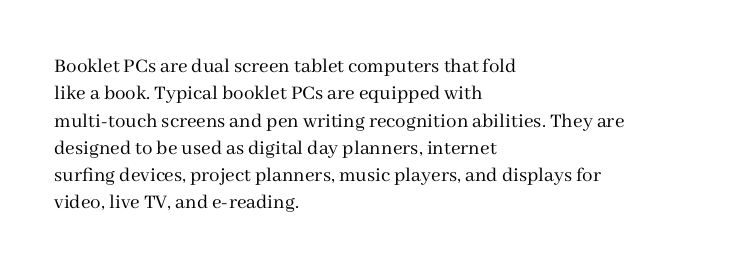
Reading down the block, your eye returns to a fixed left position each line. The weight tops out at a normal text grade. Interline gaps are of average width in this sample. The letters sit at their default tracking, neither squeezed nor spread.
